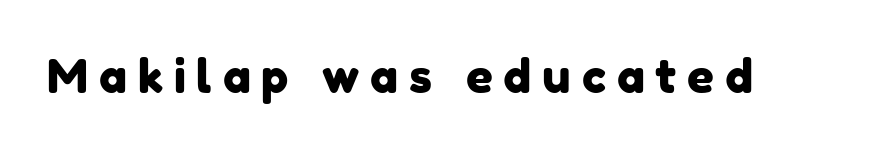
The image shows 47 px sans-serif type; set unusually wide letter spacing (+0.23 em), not underlined; low stroke contrast and a medium x-height.
